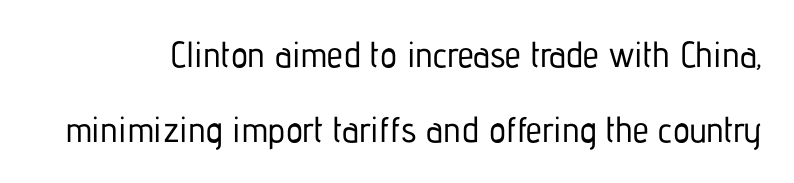
The image shows 36 px condensed sans-serif type, upright; set loose line spacing (2.07x), normal letter spacing, not underlined; low stroke contrast and a medium x-height.
